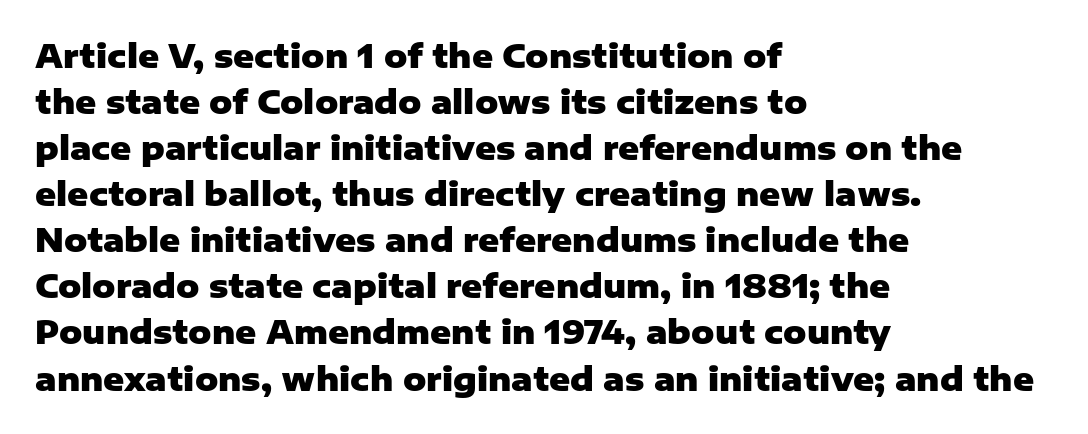
The image shows 32 px heavy sans-serif type, upright; set left-aligned, normal line spacing (1.44x), normal letter spacing, not underlined; low stroke contrast and a medium x-height.
